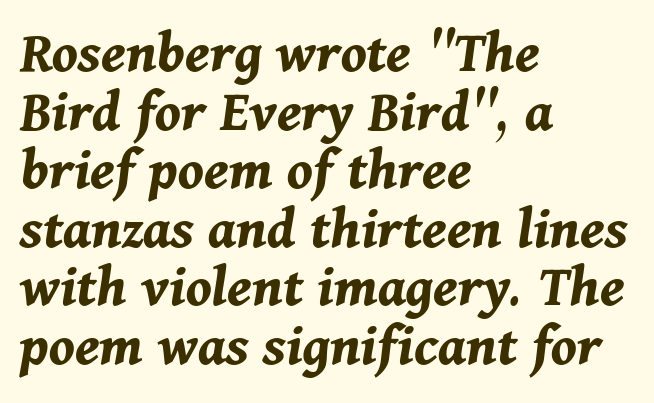
The image shows 61 px bold type, italic (leaning right); set left-aligned, tight line spacing (0.96x), normal letter spacing, not underlined; medium stroke contrast and a medium x-height.
